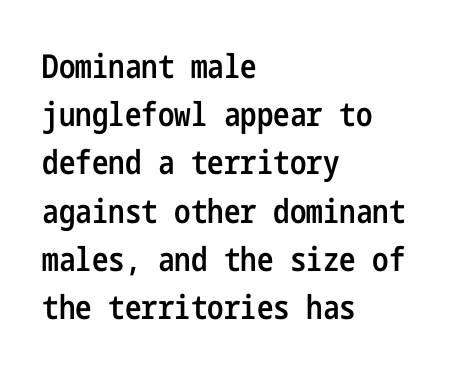
Check the space under the baseline: it is left empty. These lines are composed in type without serifs. Normally led — the rows are evenly, conventionally spaced. A bit beefed up — I'd call it semibold rather than bold.
